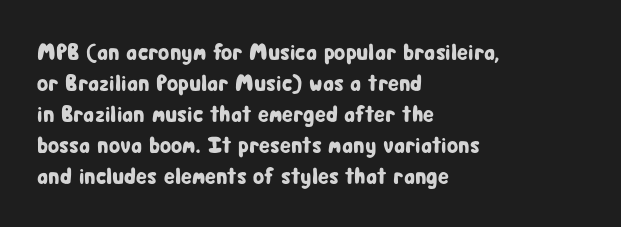
The designer left line spacing at the default. Glance below the letters and you will spot only blank space. The letters sit at their default tracking, neither squeezed nor spread. If you drew a line through each stem, it would be perfectly vertical. The compositor pushed each line to the left boundary.
